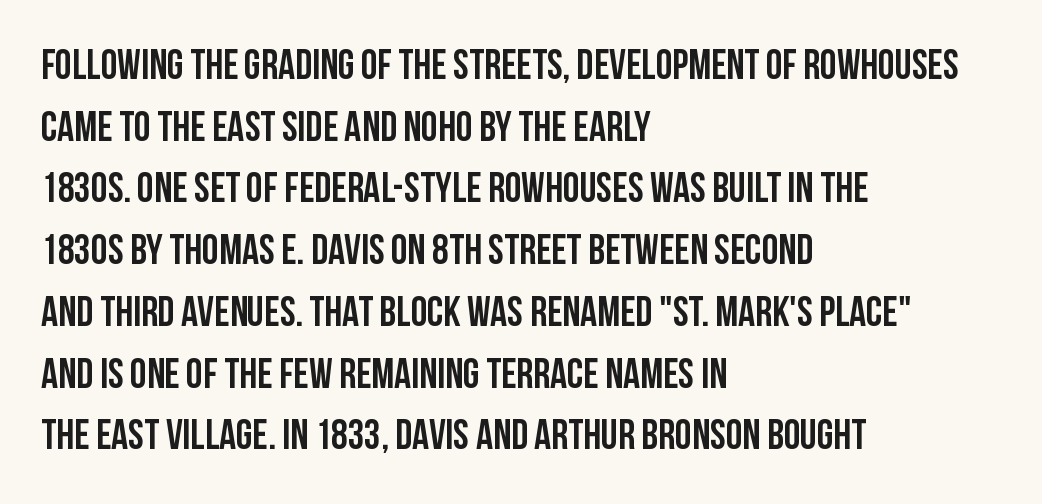
Vertical strokes here are truly vertical. Here the glyphs are tracked normally, forming tight word shapes. The glyphs are unaccompanied by any horizontal stroke below them. Proportional: the letters do not fall into vertical columns. Rows of type keep a routine distance in the vertical direction.
